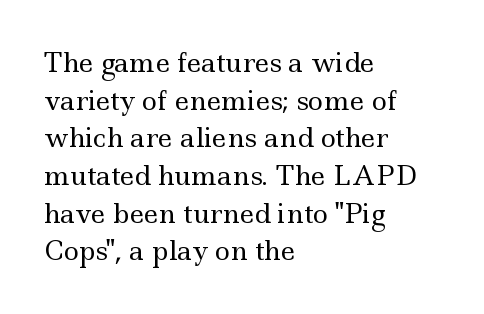
{"italic": "no", "bold": "no", "underline": "no", "align": "left", "line_spacing": "normal", "line_spacing_ratio": 1.45, "letter_spacing": "normal", "letter_spacing_em": 0.0, "glyph_px": 26}
